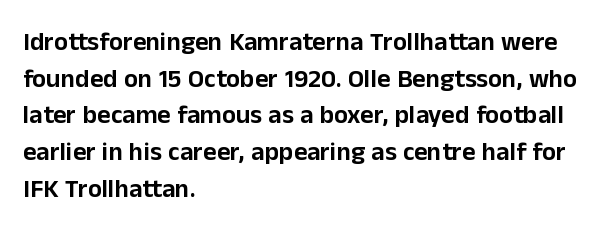
The image shows 26 px text type, upright; set left-aligned, normal line spacing (1.41x), normal letter spacing, not underlined.
